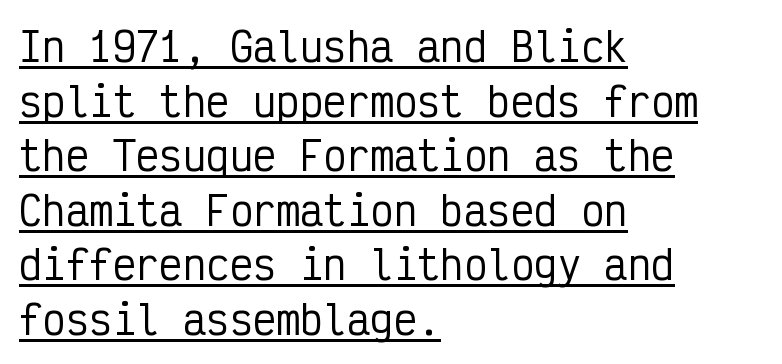
The image shows 39 px condensed sans-serif type, upright, monospaced; set left-aligned, normal line spacing (1.4x), normal letter spacing, underlined; low stroke contrast and a medium x-height.
